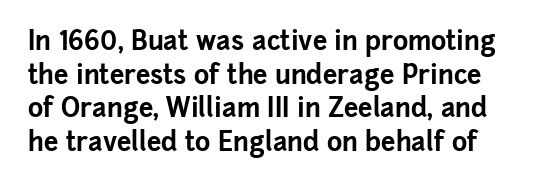
Q: Is the text bold? A: Yes.
Q: Is the text italic (slanted)? A: No, it is upright.
Q: Is the text underlined? A: No.
Q: Is the spacing between letters normal or unusually wide? A: Normal.
Q: Is the spacing between lines tight, normal or loose? A: Normal.
